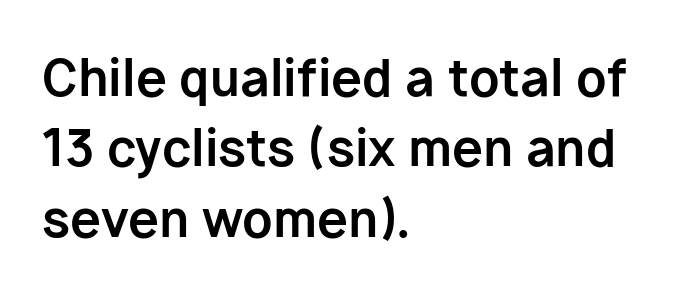
The line-height multiplier appears to be the usual default. The passage shown has conventional tracking throughout. Descender tails drop into unmarked territory. The strokes are fattened all the way to bold.
